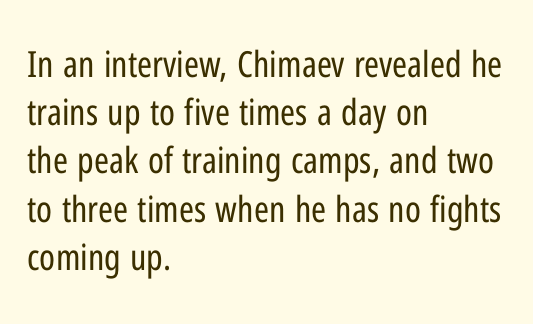
Q: Is the text bold? A: No.
Q: Is the text italic (slanted)? A: No, it is upright.
Q: Is the typeface a serif or a sans-serif typeface? A: Sans-serif.
Q: Is the text underlined? A: No.
Q: How is the paragraph aligned? A: Left-aligned.
Q: Is the spacing between letters normal or unusually wide? A: Normal.
Q: Is the spacing between lines tight, normal or loose? A: Normal.
Q: Width (condensed, normal, or wide)? A: Condensed.
Q: Stroke contrast? A: Low.
Q: x-height? A: Medium.
Q: Monospaced? A: No.
